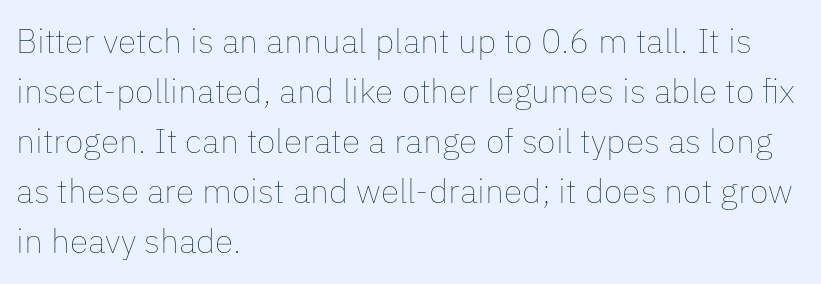
The image shows 34 px thin type, upright; set left-aligned, normal line spacing (1.47x), normal letter spacing, not underlined; low stroke contrast and a medium x-height.
